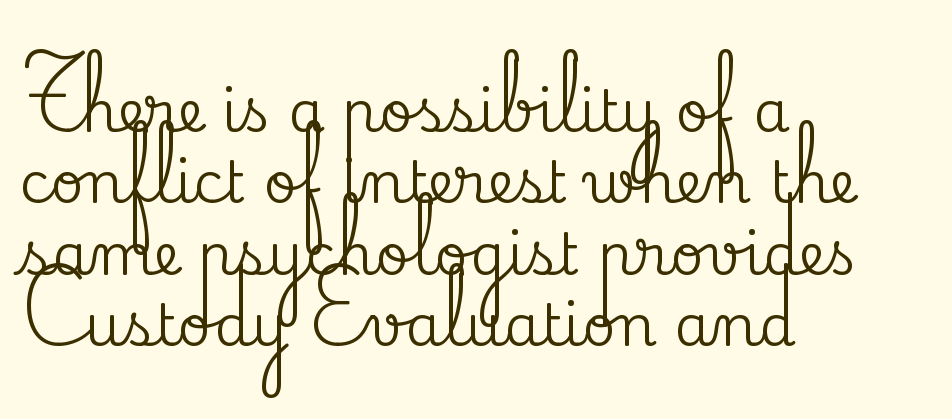
The image shows 58 px serif type, upright; set left-aligned, line spacing 1.23x, normal letter spacing, not underlined; medium stroke contrast and a small x-height.
